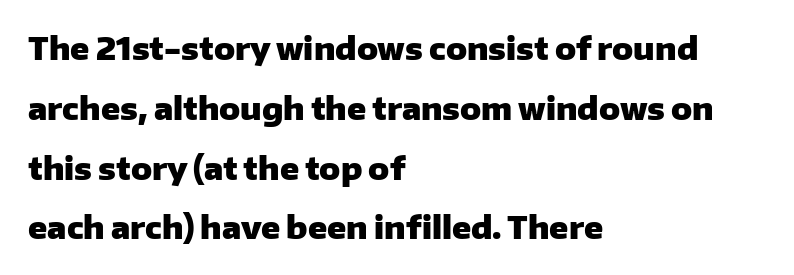
Q: Is the text bold? A: Yes.
Q: Is the text italic (slanted)? A: No, it is upright.
Q: Is the typeface a serif or a sans-serif typeface? A: Sans-serif.
Q: Is the text underlined? A: No.
Q: How is the paragraph aligned? A: Left-aligned.
Q: Is the spacing between letters normal or unusually wide? A: Normal.
Q: Is the spacing between lines tight, normal or loose? A: Loose.
Q: Width (condensed, normal, or wide)? A: Normal.
Q: Stroke contrast? A: Low.
Q: x-height? A: Medium.
Q: Monospaced? A: No.
